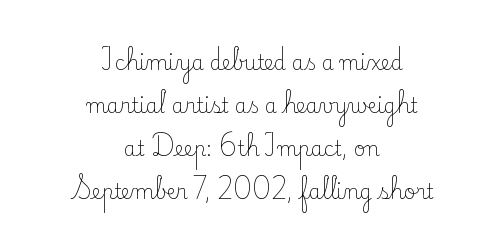
Q: Is the text bold? A: No.
Q: Is the text italic (slanted)? A: No, it is upright.
Q: Is the text underlined? A: No.
Q: How is the paragraph aligned? A: Centered.
Q: Is the spacing between letters normal or unusually wide? A: Normal.
Q: Is the spacing between lines tight, normal or loose? A: Loose.
